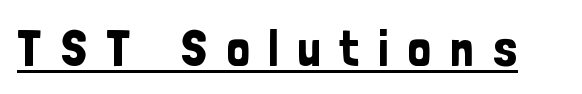
These lines are composed in type without serifs. Decoration check: the copy is underlined. These lines are rendered in a variable-pitch font. Short note: letters widely spaced.
